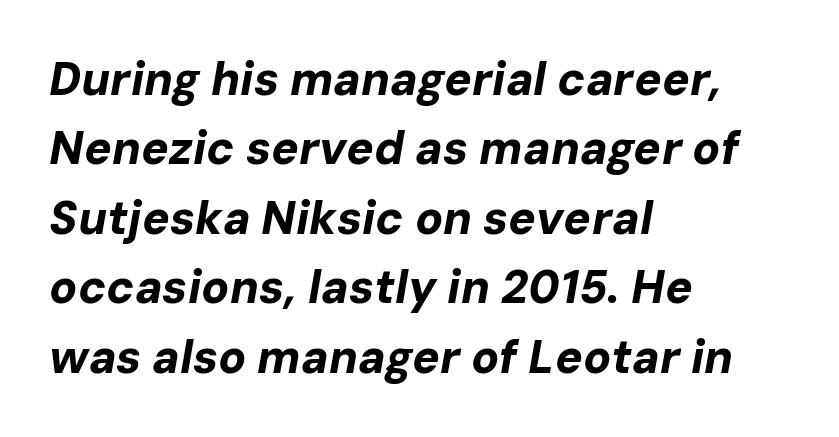
{"italic": "yes", "lean": "right", "slant_degrees": 10, "bold": "yes", "weight": "bold", "width": "normal", "stroke_contrast": "low", "x_height": "medium", "monospaced": "no", "underline": "no", "align": "left", "line_spacing": "normal", "line_spacing_ratio": 1.51, "letter_spacing": "normal", "letter_spacing_em": 0.0, "glyph_px": 46}
